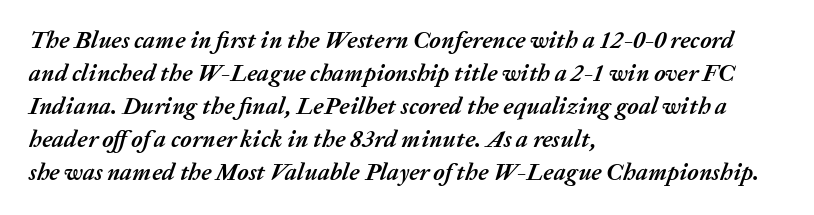
Q: Is the text bold? A: Yes.
Q: Is the text italic (slanted)? A: Yes, it leans right by about 20 degrees.
Q: Is the text underlined? A: No.
Q: How is the paragraph aligned? A: Left-aligned.
Q: Is the spacing between letters normal or unusually wide? A: Normal.
Q: Is the spacing between lines tight, normal or loose? A: Normal.
